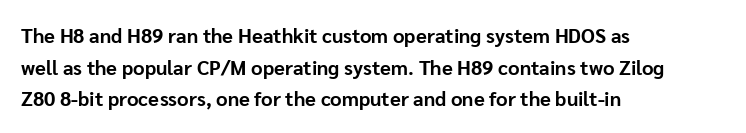
If you drew a line through each stem, it would be perfectly vertical. Nobody drew a line under any word here. A full-strength bold gives these letters their thick strokes. Honestly, the letter spacing is just normal — you wouldn't notice it. Left-aligned paragraph, ragged on the right.
